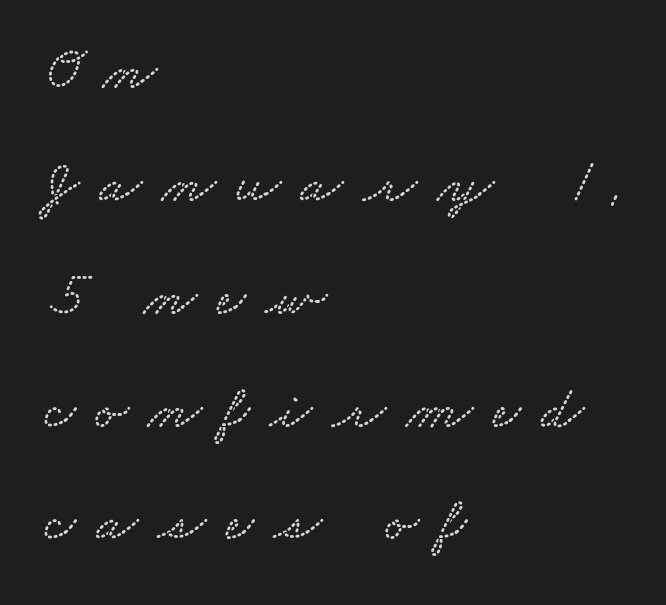
{"width": "wide", "stroke_contrast": "low", "x_height": "small", "monospaced": "no", "underline": "no", "align": "left", "line_spacing_ratio": 1.82, "letter_spacing": "wide", "letter_spacing_em": 0.32, "glyph_px": 62}
